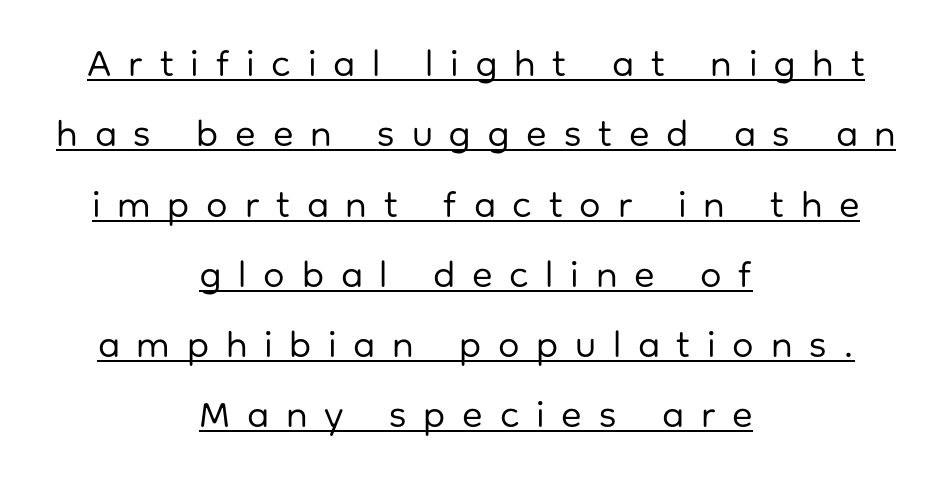
{"serif": "no", "italic": "no", "bold": "no", "weight": "regular", "width": "normal", "stroke_contrast": "low", "x_height": "medium", "monospaced": "no", "underline": "yes", "align": "center", "line_spacing_ratio": 1.85, "letter_spacing": "wide", "letter_spacing_em": 0.44, "glyph_px": 38}
